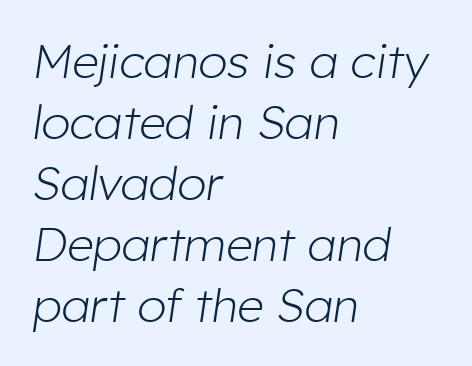
{"italic": "yes", "lean": "right", "slant_degrees": 8, "bold": "no", "weight": "light", "width": "normal", "stroke_contrast": "low", "x_height": "medium", "monospaced": "no", "underline": "no", "align": "left", "line_spacing": "normal", "line_spacing_ratio": 1.3, "letter_spacing": "normal", "letter_spacing_em": 0.0, "glyph_px": 47}
